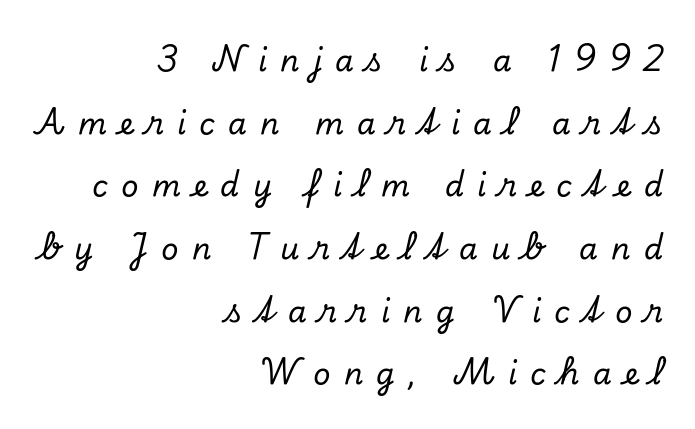
Plain, unruled lines of type. Slanted lettering throughout. Spacing between characters has been opened up far beyond the box default. Each new line begins a long way beneath the previous one.
